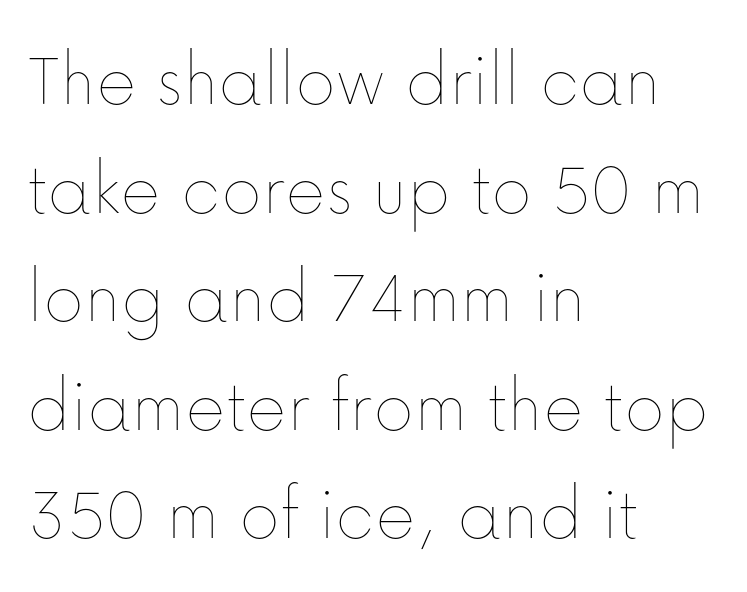
Q: Is the text bold? A: No.
Q: Is the text italic (slanted)? A: No, it is upright.
Q: Is the text underlined? A: No.
Q: How is the paragraph aligned? A: Left-aligned.
Q: Is the spacing between letters normal or unusually wide? A: Normal.
Q: Is the spacing between lines tight, normal or loose? A: Normal.
Q: Width (condensed, normal, or wide)? A: Normal.
Q: Stroke contrast? A: Low.
Q: x-height? A: Medium.
Q: Monospaced? A: No.
